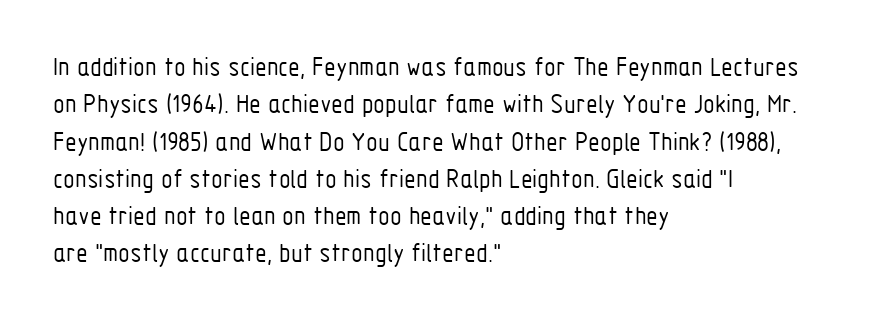
Q: Is the text bold? A: No.
Q: Is the text italic (slanted)? A: No, it is upright.
Q: Is the text underlined? A: No.
Q: How is the paragraph aligned? A: Left-aligned.
Q: Is the spacing between letters normal or unusually wide? A: Normal.
Q: Is the spacing between lines tight, normal or loose? A: Normal.
